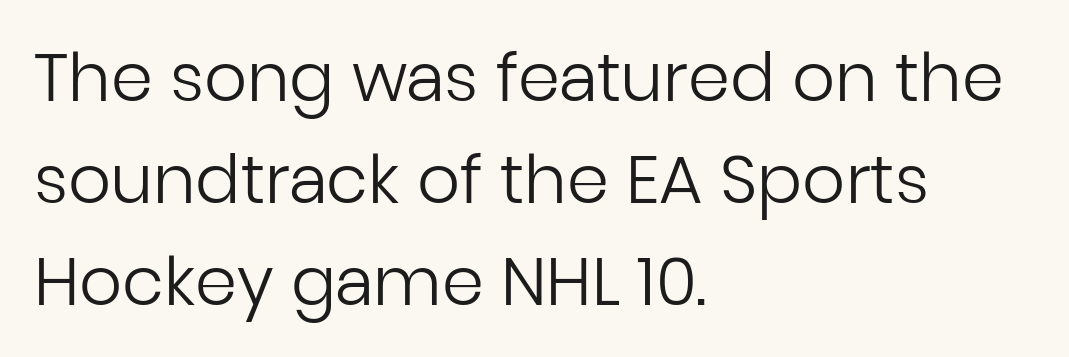
{"serif": "no", "italic": "no", "bold": "no", "weight": "regular", "width": "normal", "stroke_contrast": "low", "x_height": "medium", "monospaced": "no", "underline": "no", "align": "left", "line_spacing": "normal", "line_spacing_ratio": 1.52, "letter_spacing": "normal", "letter_spacing_em": 0.0, "glyph_px": 67}
